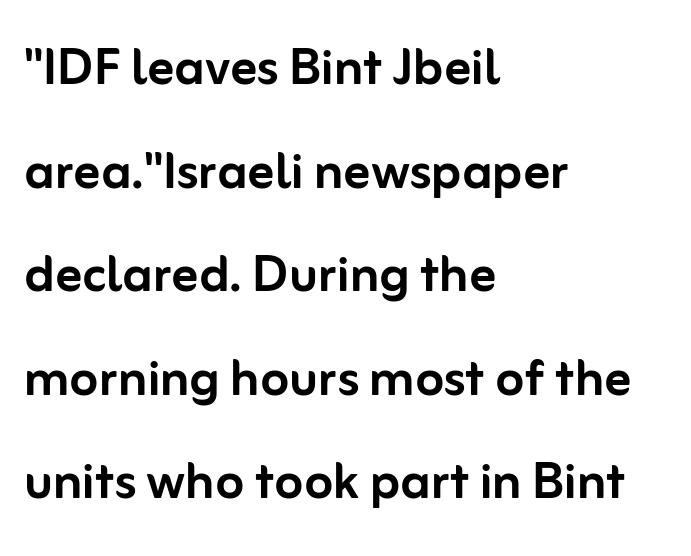
Q: Is the text italic (slanted)? A: No, it is upright.
Q: Is the typeface a serif or a sans-serif typeface? A: Sans-serif.
Q: Is the text underlined? A: No.
Q: How is the paragraph aligned? A: Left-aligned.
Q: Is the spacing between letters normal or unusually wide? A: Normal.
Q: Is the spacing between lines tight, normal or loose? A: Normal.
Q: Width (condensed, normal, or wide)? A: Normal.
Q: Stroke contrast? A: Low.
Q: x-height? A: Medium.
Q: Monospaced? A: No.
